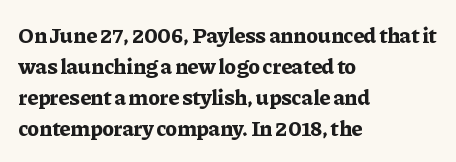
{"italic": "no", "bold": "yes", "underline": "no", "align": "left", "line_spacing": "normal", "line_spacing_ratio": 1.41, "letter_spacing": "normal", "letter_spacing_em": 0.0, "glyph_px": 22}
